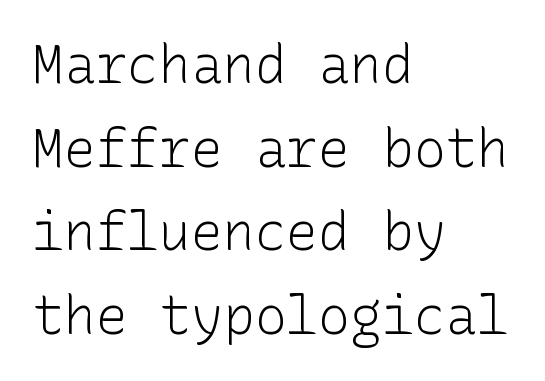
Q: Is the text bold? A: No.
Q: Is the text italic (slanted)? A: No, it is upright.
Q: Is the typeface a serif or a sans-serif typeface? A: Sans-serif.
Q: Is the text underlined? A: No.
Q: How is the paragraph aligned? A: Left-aligned.
Q: Is the spacing between letters normal or unusually wide? A: Normal.
Q: Is the spacing between lines tight, normal or loose? A: Normal.
Q: Width (condensed, normal, or wide)? A: Normal.
Q: Stroke contrast? A: Low.
Q: x-height? A: Medium.
